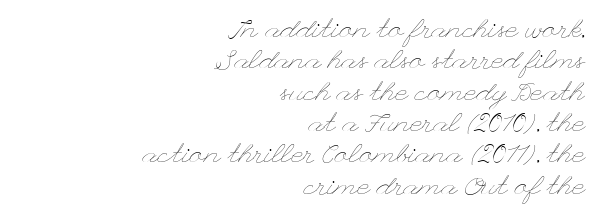
{"bold": "no", "underline": "no", "align": "right", "line_spacing_ratio": 1.16, "letter_spacing": "normal", "letter_spacing_em": 0.0, "glyph_px": 27}
